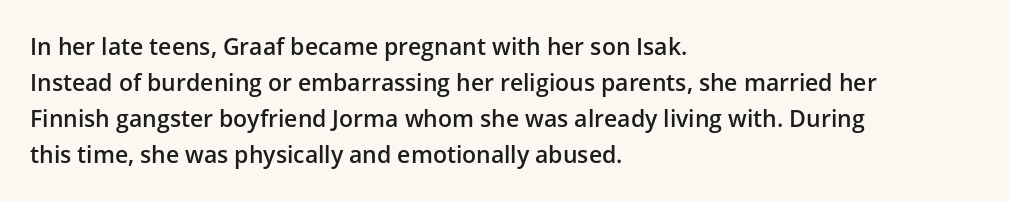
{"italic": "no", "bold": "semi", "underline": "no", "align": "left", "line_spacing": "normal", "line_spacing_ratio": 1.57, "letter_spacing": "normal", "letter_spacing_em": 0.0, "glyph_px": 23}
